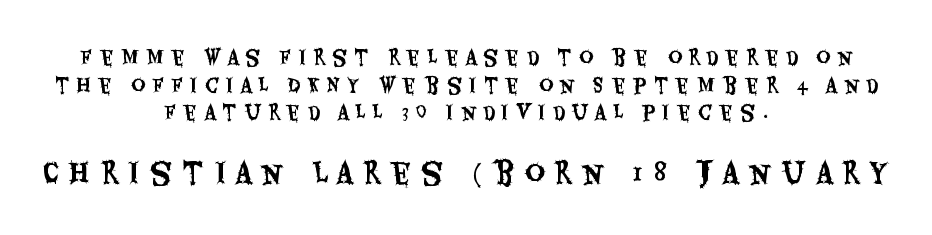
Between these two stacked blocks, the lower one wins on size. The paragraph has two soft edges and a firm central axis. Compared with typical paragraphs, the rows here are spaced about the same. Honestly, the letter spacing is so wide it's the main thing you notice.
